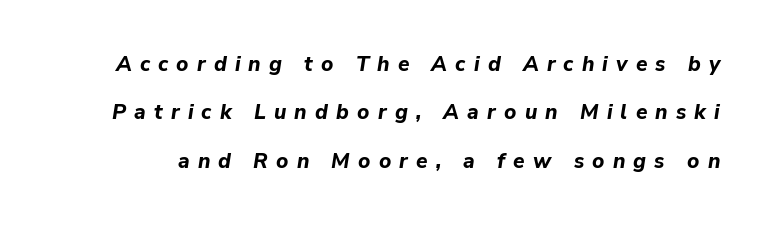
Q: Is the text bold? A: Yes.
Q: Is the text italic (slanted)? A: Yes, it leans right by about 9 degrees.
Q: Is the text underlined? A: No.
Q: Is the spacing between letters normal or unusually wide? A: Unusually wide.
Q: Is the spacing between lines tight, normal or loose? A: Loose.
